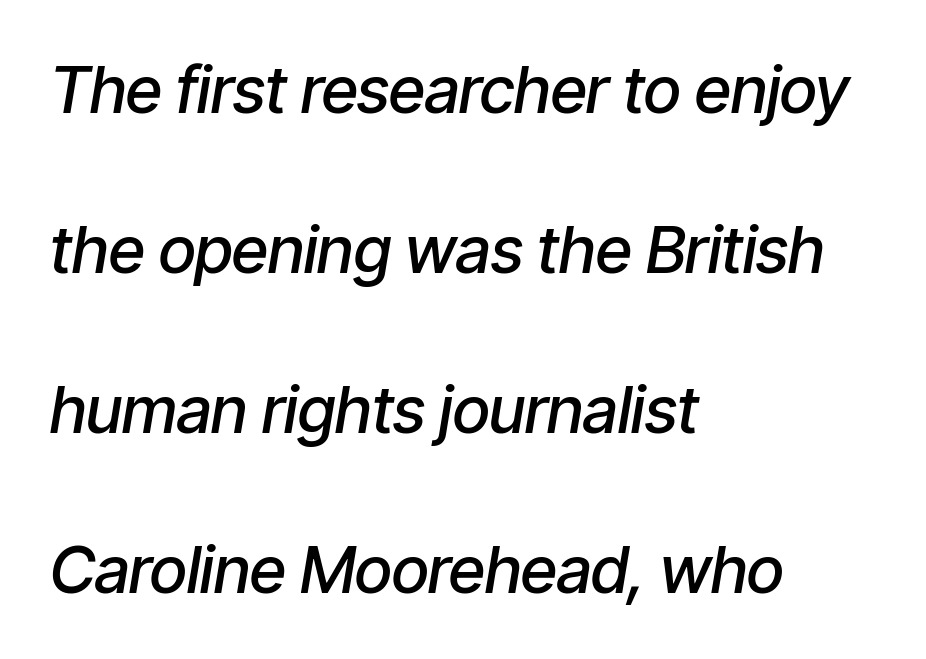
{"italic": "yes", "lean": "right", "slant_degrees": 9, "bold": "semi", "weight": "semibold", "width": "condensed", "stroke_contrast": "low", "x_height": "medium", "monospaced": "no", "underline": "no", "align": "left", "line_spacing": "loose", "line_spacing_ratio": 2.46, "letter_spacing": "normal", "letter_spacing_em": 0.0, "glyph_px": 65}
